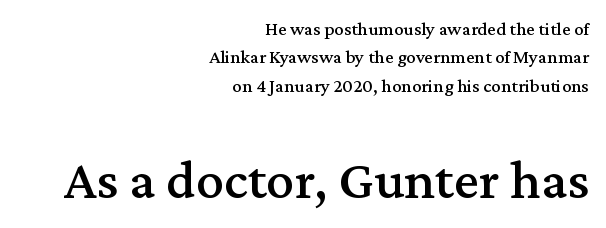
Q: Is the text italic (slanted)? A: No, it is upright.
Q: Is the typeface a serif or a sans-serif typeface? A: Serif.
Q: Is the text underlined? A: No.
Q: How is the paragraph aligned? A: Right-aligned.
Q: Is the spacing between letters normal or unusually wide? A: Normal.
Q: Is the spacing between lines tight, normal or loose? A: Normal.
Q: Which block of text is set in a larger size, the first (top) or the second (bottom)? A: The second (bottom) one.
Q: Width (condensed, normal, or wide)? A: Normal.
Q: Stroke contrast? A: Medium.
Q: x-height? A: Medium.
Q: Monospaced? A: No.
